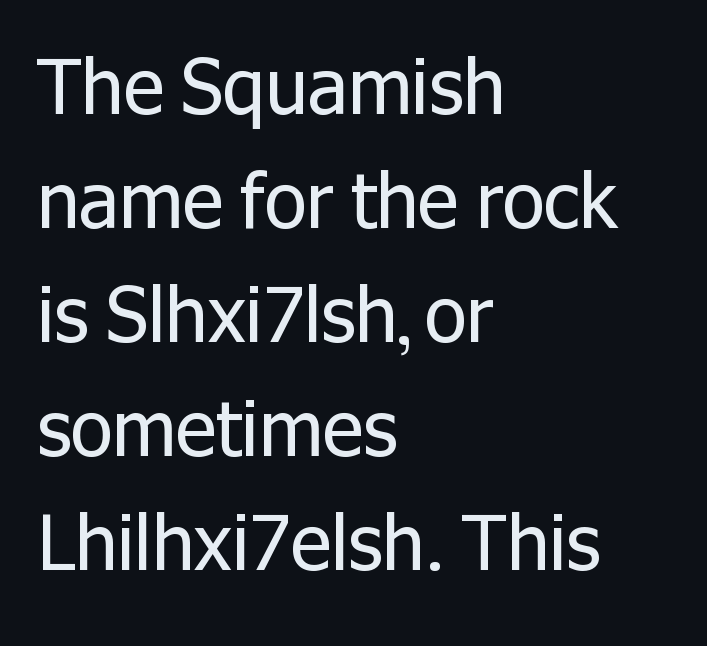
Q: Is the text bold? A: No.
Q: Is the text italic (slanted)? A: No, it is upright.
Q: Is the typeface a serif or a sans-serif typeface? A: Sans-serif.
Q: Is the text underlined? A: No.
Q: How is the paragraph aligned? A: Left-aligned.
Q: Is the spacing between letters normal or unusually wide? A: Normal.
Q: Is the spacing between lines tight, normal or loose? A: Normal.
Q: Width (condensed, normal, or wide)? A: Normal.
Q: Stroke contrast? A: Low.
Q: x-height? A: Medium.
Q: Monospaced? A: No.
